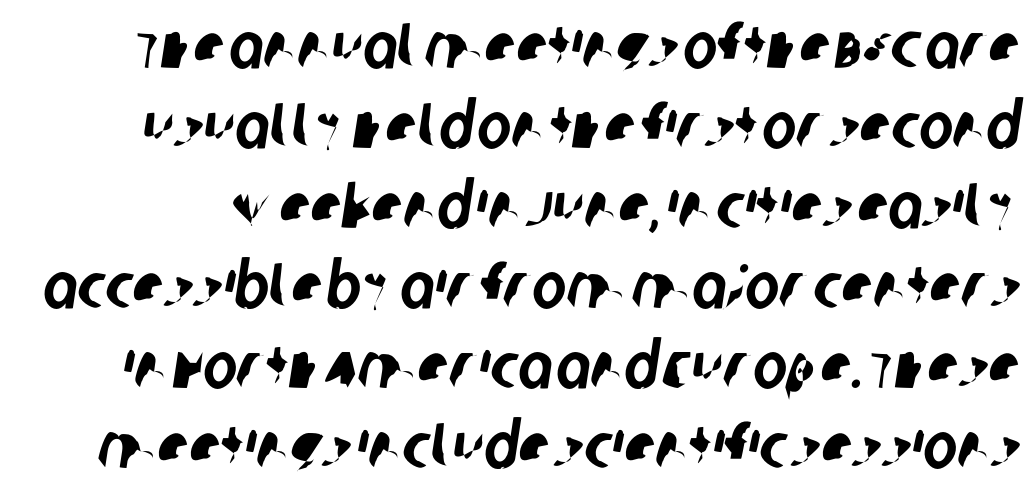
The rendering shows plain stroke endings on the letterforms — a sans-serif design. Rule under the text: the space is simply empty. These lines are rendered in a variable-pitch font. A typesetter would call this leading conventional body-copy spacing.
